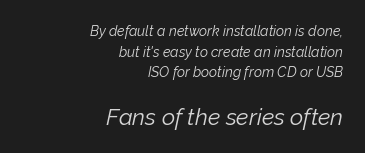
The string is rendered with underlining switched off. These lines were composed using italics. The ragged edge is on the left, which tells us the setting is flush right. Notice how descenders clear the ascenders below comfortably — that's standard leading.
